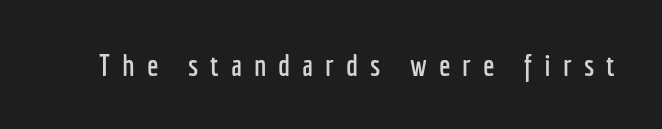
Q: Is the text italic (slanted)? A: No, it is upright.
Q: Is the typeface a serif or a sans-serif typeface? A: Sans-serif.
Q: Is the text underlined? A: No.
Q: Is the spacing between letters normal or unusually wide? A: Unusually wide.
Q: Width (condensed, normal, or wide)? A: Condensed.
Q: Stroke contrast? A: Low.
Q: x-height? A: Medium.
Q: Monospaced? A: No.
